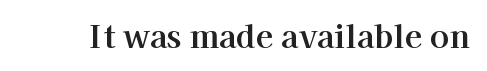
The image shows 32 px serif type, upright; set normal letter spacing, not underlined; high stroke contrast and a medium x-height.
